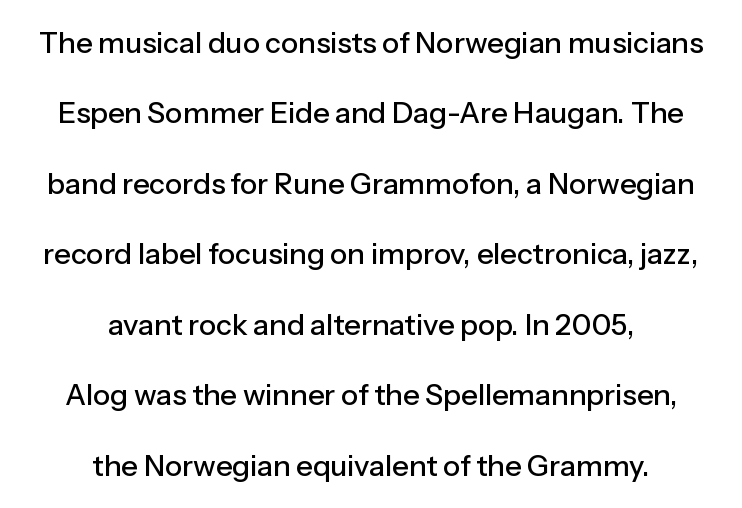
Q: Is the text italic (slanted)? A: No, it is upright.
Q: Is the typeface a serif or a sans-serif typeface? A: Sans-serif.
Q: Is the text underlined? A: No.
Q: How is the paragraph aligned? A: Centered.
Q: Is the spacing between letters normal or unusually wide? A: Normal.
Q: Is the spacing between lines tight, normal or loose? A: Loose.
Q: Width (condensed, normal, or wide)? A: Normal.
Q: Stroke contrast? A: Low.
Q: x-height? A: Medium.
Q: Monospaced? A: No.
